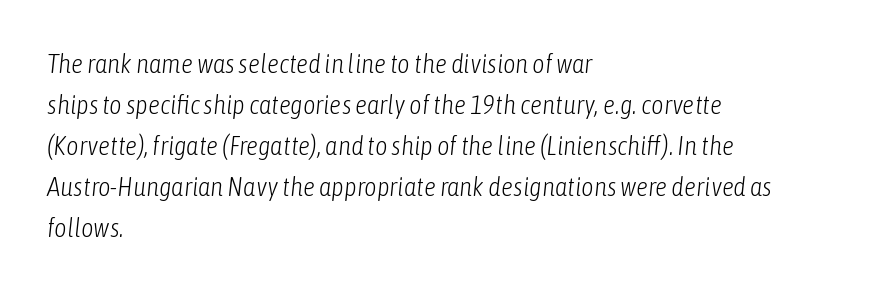
{"italic": "yes", "lean": "right", "slant_degrees": 6, "bold": "no", "underline": "no", "align": "left", "line_spacing": "normal", "line_spacing_ratio": 1.52, "letter_spacing": "normal", "letter_spacing_em": 0.0, "glyph_px": 27}
